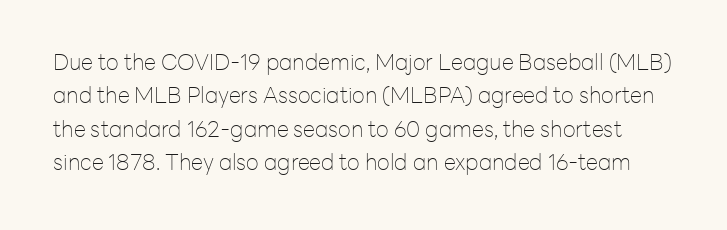
Q: Is the text bold? A: No.
Q: Is the text italic (slanted)? A: No, it is upright.
Q: Is the text underlined? A: No.
Q: Is the spacing between letters normal or unusually wide? A: Normal.
Q: Is the spacing between lines tight, normal or loose? A: Normal.
